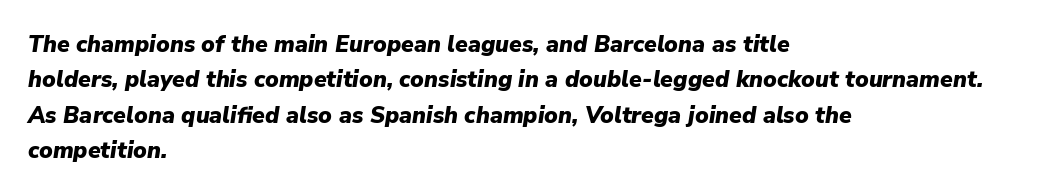
The image shows 23 px bold type, italic (leaning right); set left-aligned, normal line spacing (1.54x), normal letter spacing, not underlined.
